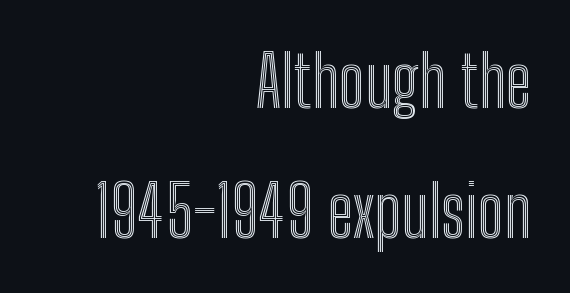
Q: Is the text italic (slanted)? A: No, it is upright.
Q: Is the text underlined? A: No.
Q: How is the paragraph aligned? A: Right-aligned.
Q: Is the spacing between letters normal or unusually wide? A: Normal.
Q: Width (condensed, normal, or wide)? A: Condensed.
Q: x-height? A: Medium.
Q: Monospaced? A: No.
